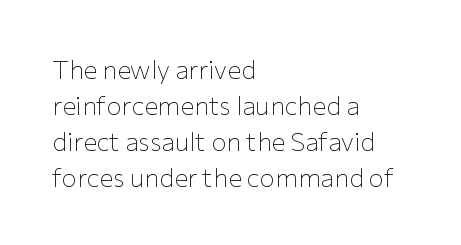
The image shows 26 px text type, upright; set left-aligned, normal line spacing (1.38x), normal letter spacing, not underlined.
